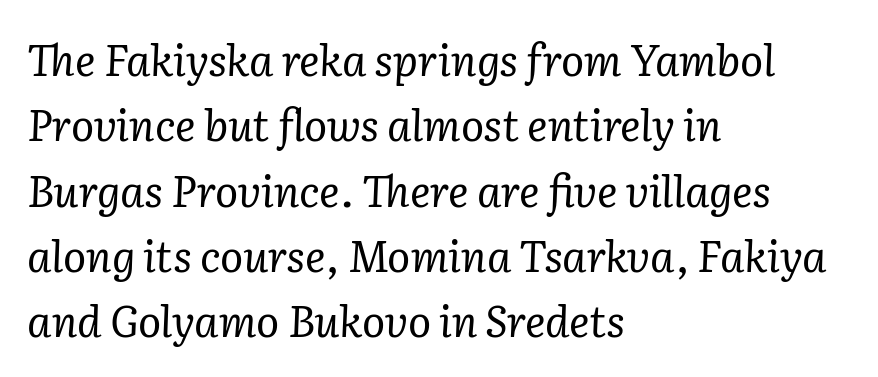
The ragged edge is on the right, which tells us the setting is flush left. Vertically, the passage feels balanced, rows spaced as you'd expect. Is this a fixed-width face? No — the glyphs have proportional, varying widths. Nobody touched the tracking dial on this one.
